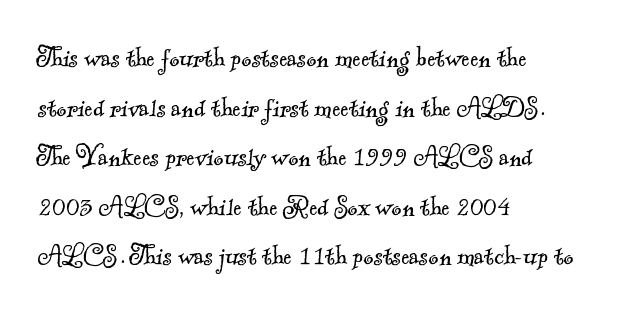
Q: Is the text bold? A: No.
Q: Is the typeface a serif or a sans-serif typeface? A: Serif.
Q: Is the text underlined? A: No.
Q: How is the paragraph aligned? A: Left-aligned.
Q: Is the spacing between letters normal or unusually wide? A: Normal.
Q: Is the spacing between lines tight, normal or loose? A: Normal.
Q: Width (condensed, normal, or wide)? A: Normal.
Q: x-height? A: Small.
Q: Monospaced? A: No.
